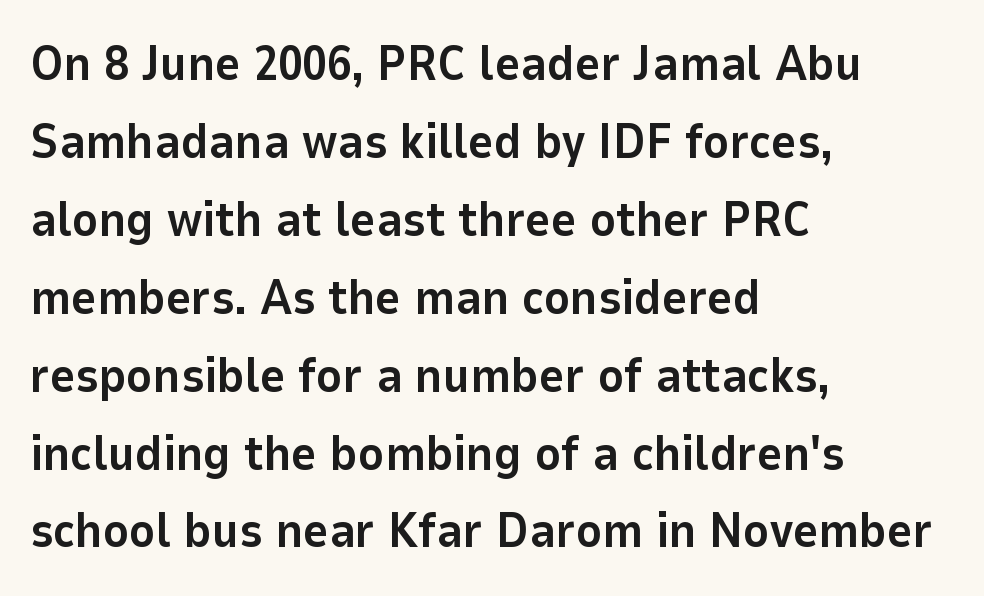
Q: Is the text bold? A: Yes.
Q: Is the text italic (slanted)? A: No, it is upright.
Q: Is the typeface a serif or a sans-serif typeface? A: Sans-serif.
Q: Is the text underlined? A: No.
Q: How is the paragraph aligned? A: Left-aligned.
Q: Is the spacing between letters normal or unusually wide? A: Normal.
Q: Is the spacing between lines tight, normal or loose? A: Normal.
Q: Width (condensed, normal, or wide)? A: Normal.
Q: Stroke contrast? A: Low.
Q: x-height? A: Medium.
Q: Monospaced? A: No.
